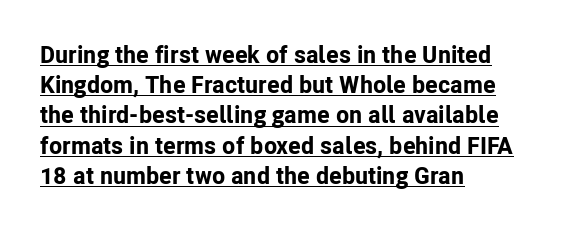
Teacher's note: observe the even left margin — that is flush-left alignment. The rendering uses the underline text-decoration. Set as a true bold cut, around the 700 mark. Observe the ordinary spacing: letters are neighbours, not strangers. Do the letters lean? They stand straight.
